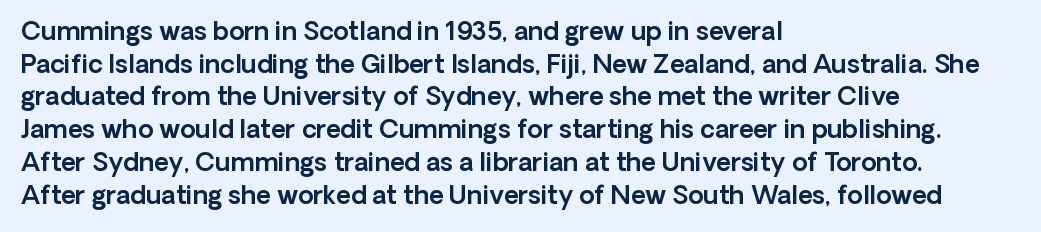
The image shows 25 px text type, upright; set left-aligned, normal line spacing (1.31x), normal letter spacing, not underlined.
